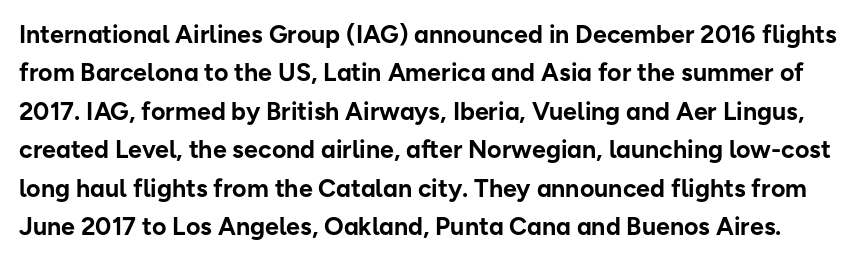
Q: Is the text bold? A: Yes.
Q: Is the text italic (slanted)? A: No, it is upright.
Q: Is the text underlined? A: No.
Q: Is the spacing between letters normal or unusually wide? A: Normal.
Q: Is the spacing between lines tight, normal or loose? A: Normal.
